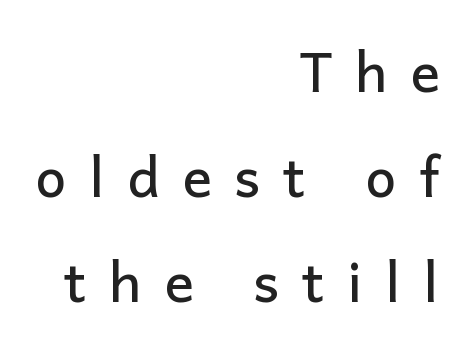
The image shows 55 px sans-serif type, upright; set right-aligned, loose line spacing (1.91x), unusually wide letter spacing (+0.41 em), not underlined; low stroke contrast and a medium x-height.
